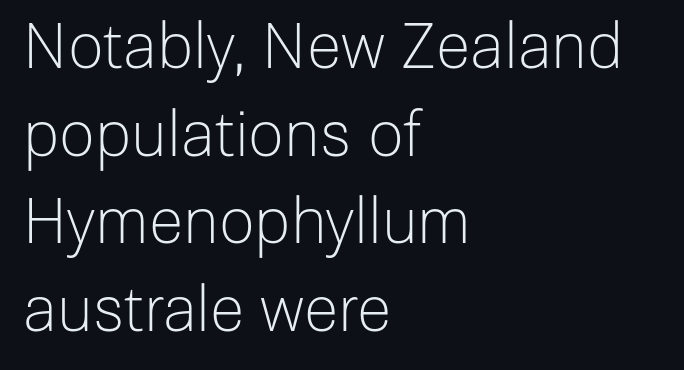
Stroke terminals: plain, sans-serif. Look at the tracking — it's just the regular setting, nothing added. The weight would be labelled regular, book, light, or lighter still. Ascenders rise straight up at ninety degrees. The passage shown is typed in a proportional face where columns would drift.
